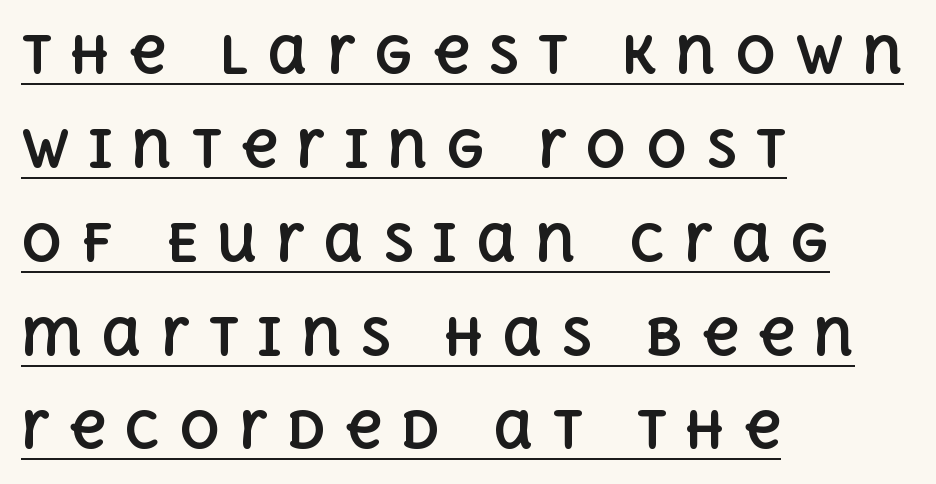
Q: Is the text bold? A: Yes.
Q: Is the text italic (slanted)? A: No, it is upright.
Q: Is the text underlined? A: Yes.
Q: How is the paragraph aligned? A: Left-aligned.
Q: Is the spacing between letters normal or unusually wide? A: Unusually wide.
Q: Width (condensed, normal, or wide)? A: Normal.
Q: x-height? A: Large.
Q: Monospaced? A: No.
